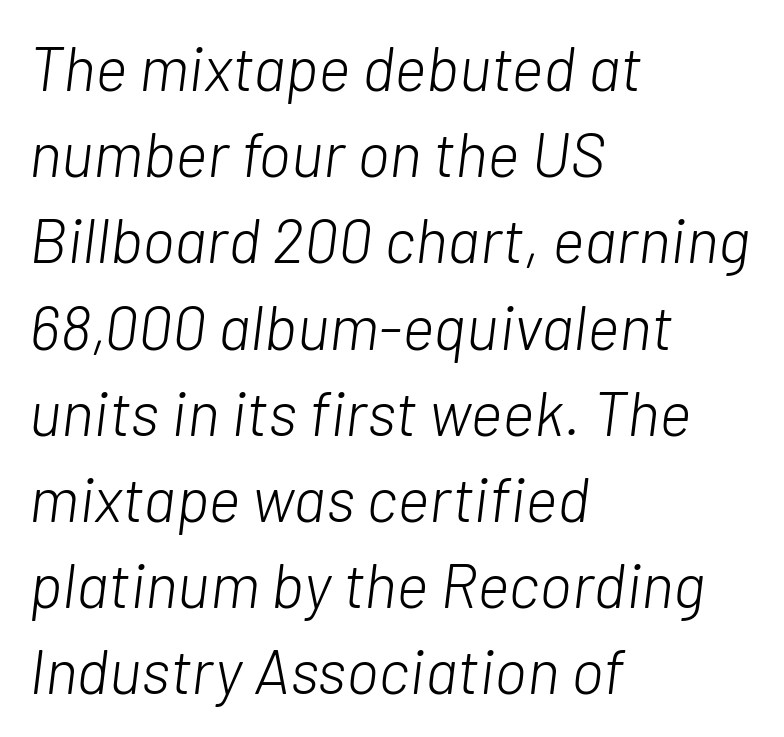
Unbolded letterforms with no extra heft. The ragged edge is on the right, which tells us the setting is flush left. The passage shown has conventional tracking throughout. Only glyphs here, with clear space below each row.
